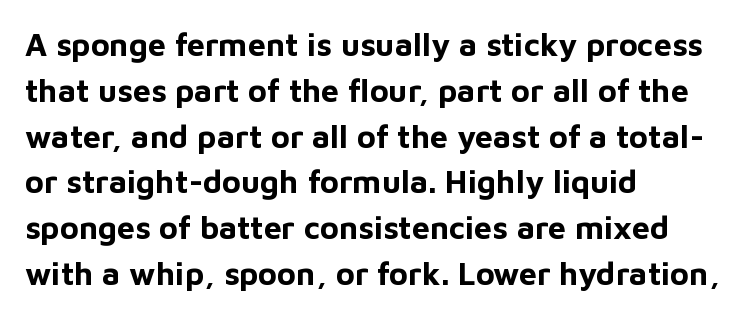
The image shows 32 px bold sans-serif type, upright; set left-aligned, normal line spacing (1.43x), normal letter spacing, not underlined; low stroke contrast and a medium x-height.
